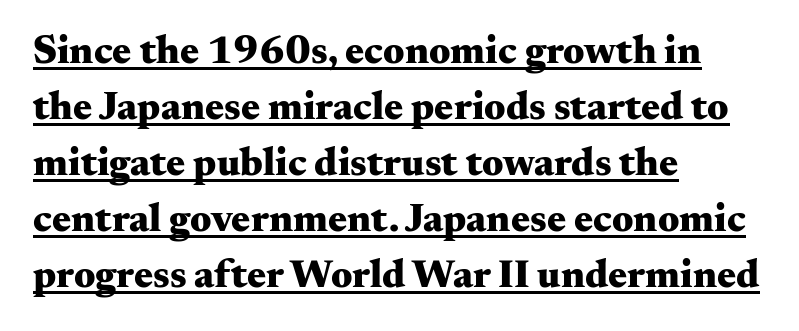
{"serif": "yes", "italic": "no", "bold": "yes", "weight": "heavy", "width": "wide", "stroke_contrast": "medium", "x_height": "small", "monospaced": "no", "underline": "yes", "align": "left", "line_spacing": "normal", "line_spacing_ratio": 1.4, "letter_spacing": "normal", "letter_spacing_em": 0.0, "glyph_px": 40}
